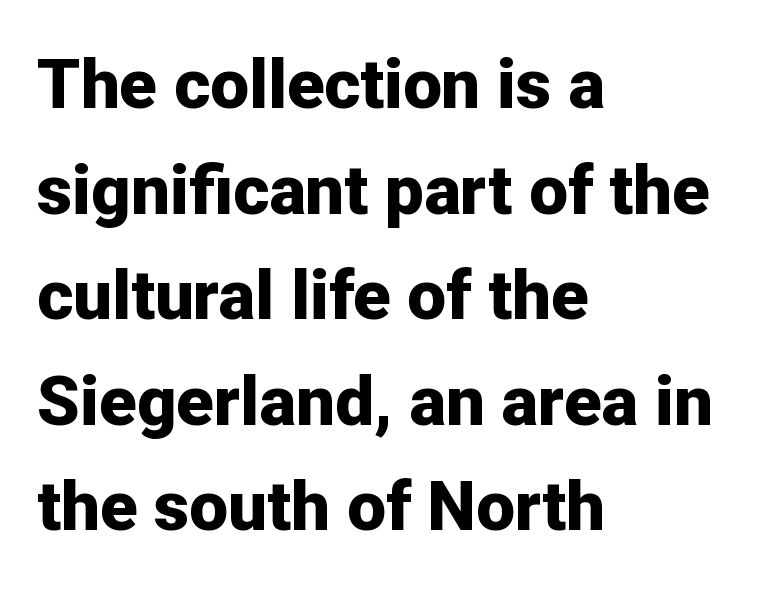
{"serif": "no", "italic": "no", "bold": "yes", "weight": "bold", "width": "normal", "stroke_contrast": "low", "x_height": "medium", "monospaced": "no", "underline": "no", "align": "left", "line_spacing": "normal", "line_spacing_ratio": 1.53, "letter_spacing": "normal", "letter_spacing_em": 0.0, "glyph_px": 69}
